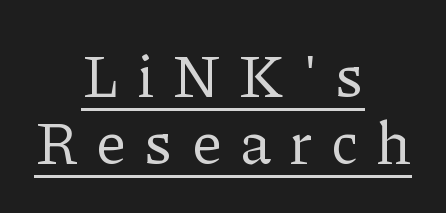
{"serif": "yes", "italic": "no", "bold": "no", "weight": "regular", "width": "normal", "stroke_contrast": "low", "x_height": "medium", "monospaced": "no", "underline": "yes", "align": "center", "line_spacing": "tight", "line_spacing_ratio": 1.11, "letter_spacing": "wide", "letter_spacing_em": 0.3, "glyph_px": 60}
